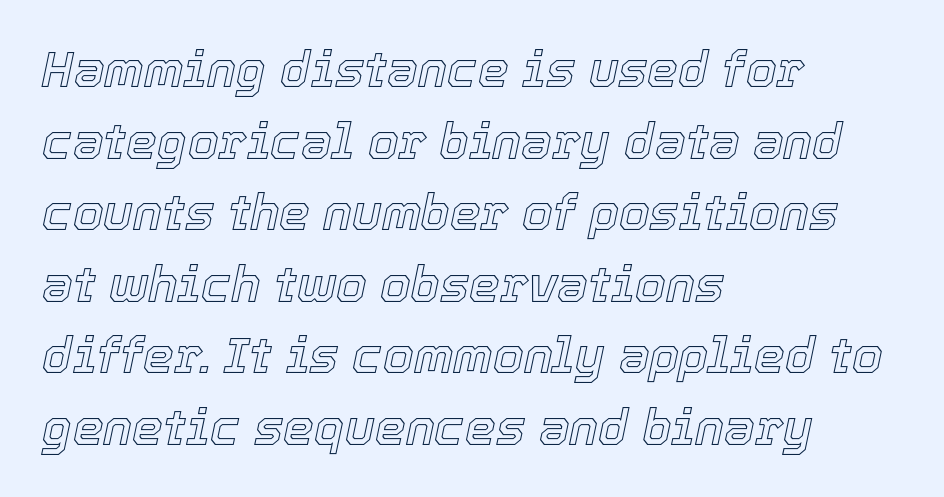
{"italic": "yes", "lean": "right", "slant_degrees": 12, "width": "normal", "x_height": "medium", "monospaced": "no", "underline": "no", "align": "left", "line_spacing": "normal", "line_spacing_ratio": 1.46, "letter_spacing": "normal", "letter_spacing_em": 0.0, "glyph_px": 49}
